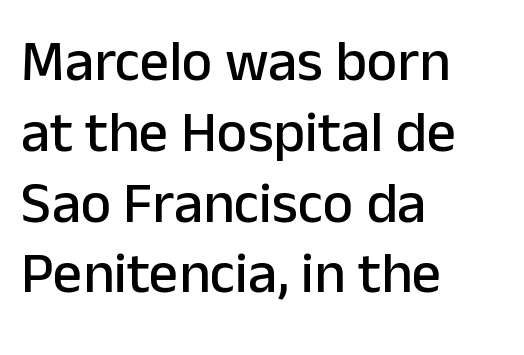
{"serif": "no", "italic": "no", "width": "normal", "stroke_contrast": "low", "x_height": "medium", "monospaced": "no", "underline": "no", "align": "left", "line_spacing_ratio": 1.22, "letter_spacing": "normal", "letter_spacing_em": 0.0, "glyph_px": 58}
